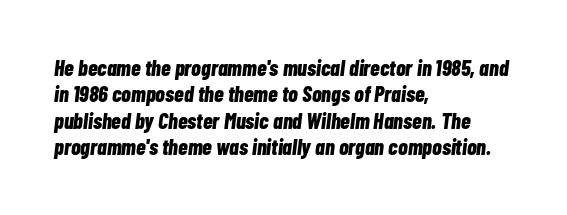
Q: Is the text bold? A: Yes.
Q: Is the text italic (slanted)? A: Yes, it leans right by about 7 degrees.
Q: Is the text underlined? A: No.
Q: How is the paragraph aligned? A: Left-aligned.
Q: Is the spacing between letters normal or unusually wide? A: Normal.
